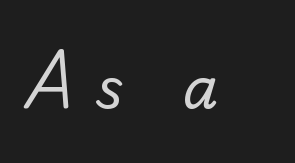
{"serif": "no", "bold": "no", "weight": "regular", "width": "normal", "stroke_contrast": "low", "x_height": "small", "monospaced": "no", "underline": "no", "letter_spacing": "wide", "letter_spacing_em": 0.38, "glyph_px": 57}
